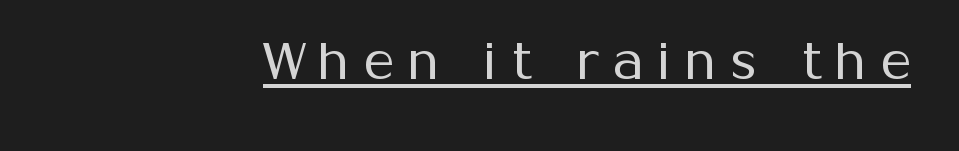
Q: Is the text bold? A: No.
Q: Is the text italic (slanted)? A: No, it is upright.
Q: Is the typeface a serif or a sans-serif typeface? A: Sans-serif.
Q: Is the text underlined? A: Yes.
Q: Is the spacing between letters normal or unusually wide? A: Unusually wide.
Q: Width (condensed, normal, or wide)? A: Normal.
Q: Stroke contrast? A: Medium.
Q: x-height? A: Medium.
Q: Monospaced? A: No.
